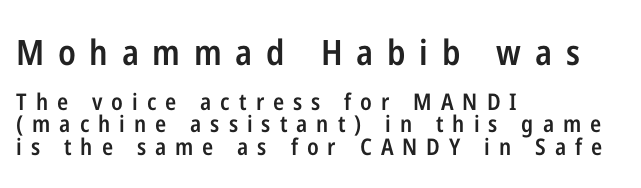
The image shows 35 px semibold, condensed sans-serif type, upright; set left-aligned, tight line spacing (0.97x), unusually wide letter spacing (+0.39 em), not underlined; the first (top) block is 1.52x larger; low stroke contrast and a medium x-height.
